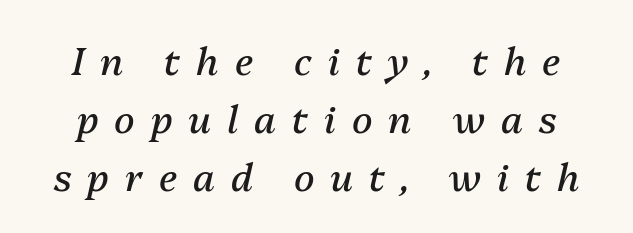
Rows of type keep a routine distance in the vertical direction. Look at the tracking — it's clearly loosened, letters drifting apart. The cut favours lightness, reaching ordinary text weight at its darkest. These lines are rendered in a variable-pitch font.
